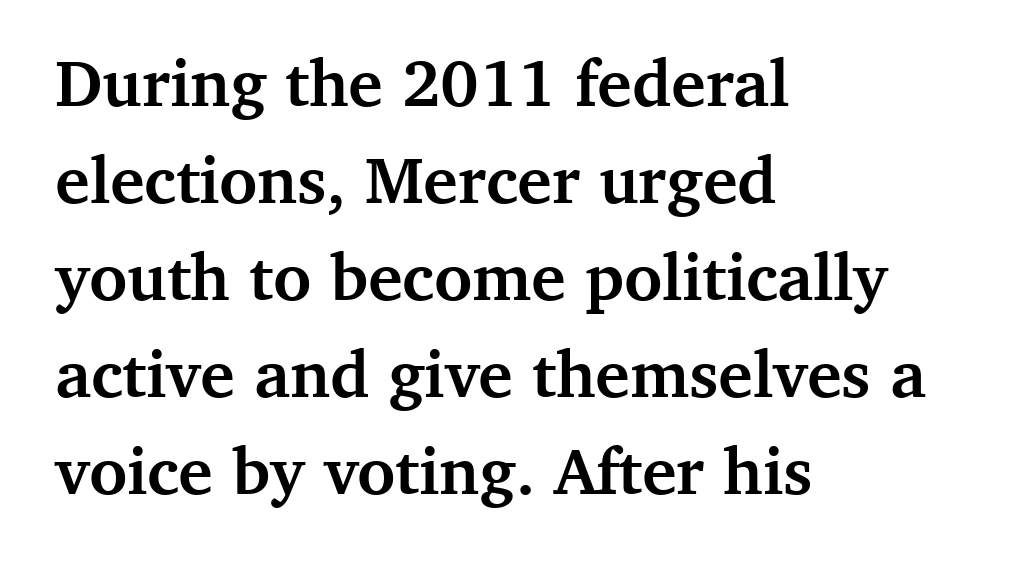
The image shows 66 px semibold serif type, upright; set left-aligned, normal line spacing (1.47x), normal letter spacing, not underlined; medium stroke contrast and a medium x-height.
